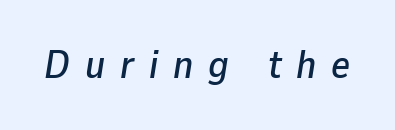
The image shows 40 px text type, italic (leaning right); set unusually wide letter spacing (+0.37 em), not underlined; low stroke contrast and a medium x-height.
